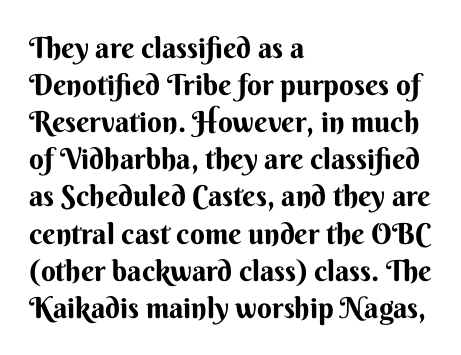
{"serif": "no", "italic": "no", "bold": "yes", "weight": "bold", "width": "normal", "stroke_contrast": "medium", "x_height": "small", "monospaced": "no", "underline": "no", "align": "left", "line_spacing": "normal", "line_spacing_ratio": 1.28, "letter_spacing": "normal", "letter_spacing_em": 0.0, "glyph_px": 29}
